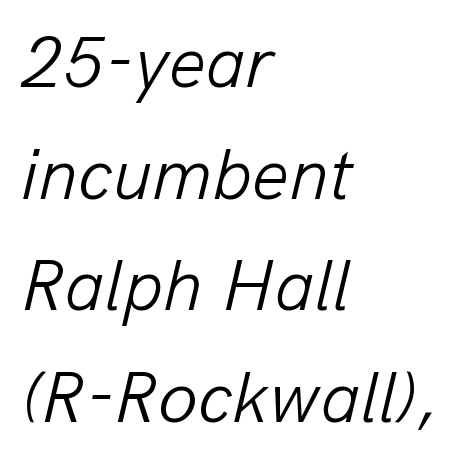
Q: Is the text bold? A: No.
Q: Is the text italic (slanted)? A: Yes, it leans right by about 13 degrees.
Q: Is the text underlined? A: No.
Q: How is the paragraph aligned? A: Left-aligned.
Q: Is the spacing between letters normal or unusually wide? A: Normal.
Q: Is the spacing between lines tight, normal or loose? A: Normal.
Q: Width (condensed, normal, or wide)? A: Normal.
Q: Stroke contrast? A: Low.
Q: x-height? A: Medium.
Q: Monospaced? A: No.
